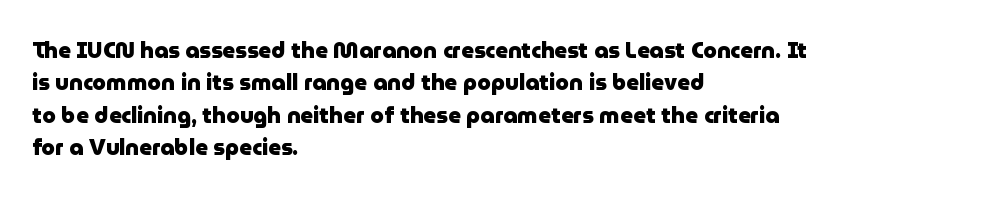
Q: Is the text bold? A: Yes.
Q: Is the text italic (slanted)? A: No, it is upright.
Q: Is the text underlined? A: No.
Q: How is the paragraph aligned? A: Left-aligned.
Q: Is the spacing between letters normal or unusually wide? A: Normal.
Q: Is the spacing between lines tight, normal or loose? A: Normal.
